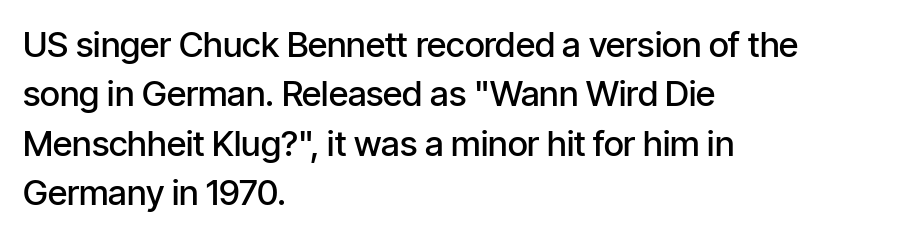
{"serif": "no", "italic": "no", "bold": "semi", "weight": "semibold", "width": "condensed", "stroke_contrast": "low", "x_height": "medium", "monospaced": "no", "underline": "no", "align": "left", "line_spacing": "normal", "line_spacing_ratio": 1.41, "letter_spacing": "normal", "letter_spacing_em": 0.0, "glyph_px": 35}
